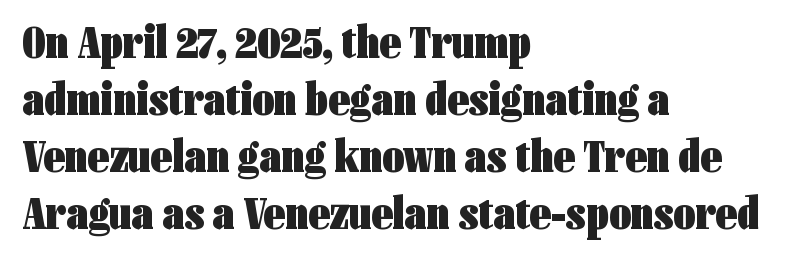
The image shows 47 px heavy, condensed sans-serif type, upright; set left-aligned, line spacing 1.21x, normal letter spacing, not underlined; low stroke contrast and a medium x-height.
